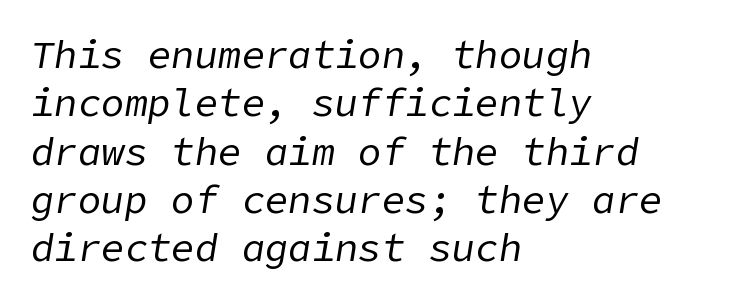
Q: Is the text bold? A: No.
Q: Is the text italic (slanted)? A: Yes, it leans right by about 9 degrees.
Q: Is the text underlined? A: No.
Q: How is the paragraph aligned? A: Left-aligned.
Q: Is the spacing between letters normal or unusually wide? A: Normal.
Q: Width (condensed, normal, or wide)? A: Normal.
Q: Stroke contrast? A: Low.
Q: x-height? A: Medium.
